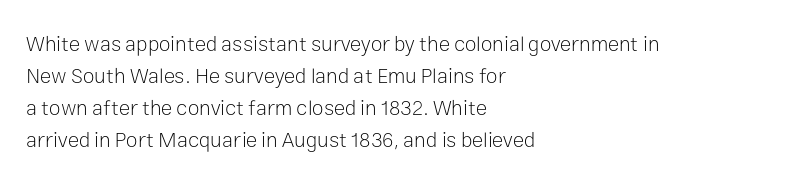
Vertical strokes here are truly vertical. The paragraph has a hard left edge and a soft right edge. The rendering uses a moderate line-height, typical for paragraphs. The cut favours lightness, reaching ordinary text weight at its darkest.
